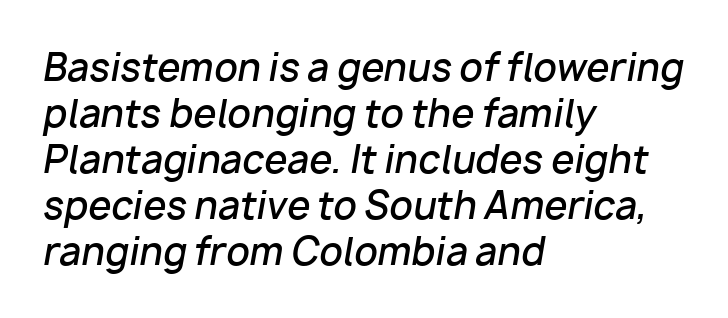
The image shows 37 px semibold type, italic (leaning right); set left-aligned, line spacing 1.24x, normal letter spacing, not underlined; low stroke contrast and a medium x-height.
